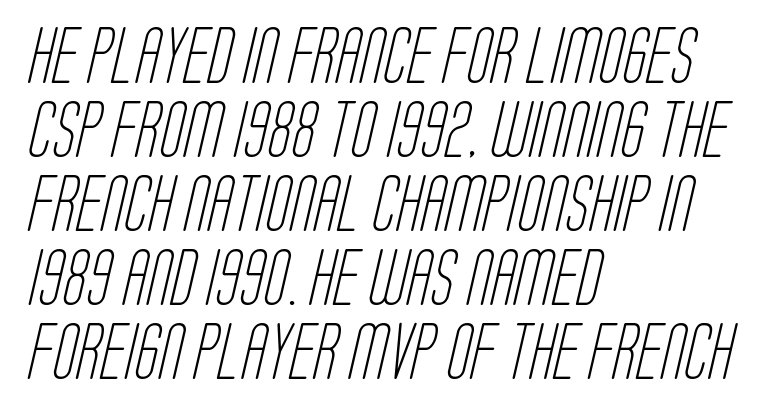
Descender tails drop into unmarked territory. Words appear dense and cohesive because spacing is normal. Normally led — the rows are evenly, conventionally spaced. This sample uses a sans-serif face. Proportional: the letters do not fall into vertical columns. Summary of weight: not heavy and not bold.
